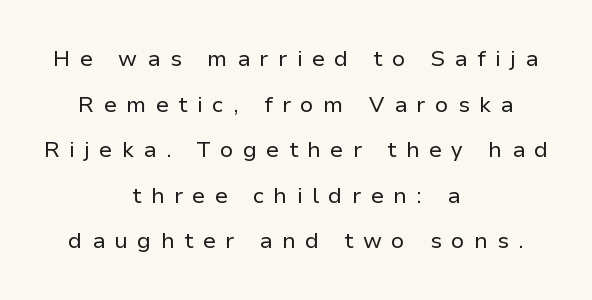
{"italic": "no", "bold": "no", "underline": "no", "align": "center", "line_spacing": "loose", "line_spacing_ratio": 2.07, "letter_spacing": "wide", "letter_spacing_em": 0.43, "glyph_px": 22}
